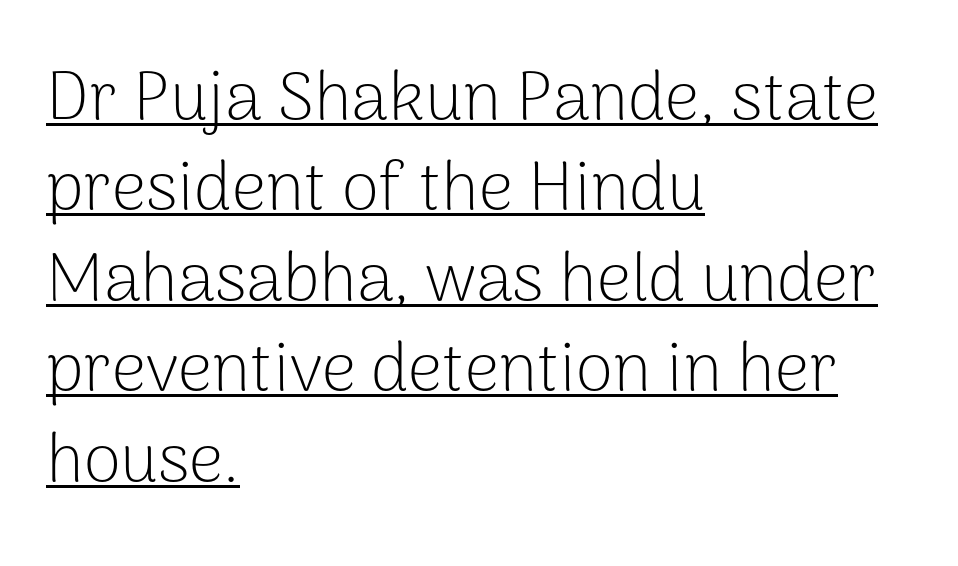
The passage shown is typed in a proportional face where columns would drift. The rendering shows plain stroke endings on the letterforms — a sans-serif design. These lines sit exactly where default settings would place them. The typesetter chose a ragged-right arrangement here. Tracking value appears to be zero — textbook default spacing. The cut favours lightness, reaching ordinary text weight at its darkest.
